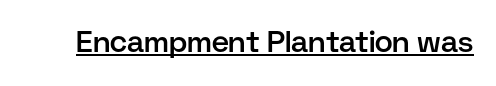
Serif or sans? Sans — the stroke terminals are bare. The passage shown is typed in a proportional face where columns would drift. How are the letters spaced? Ordinarily, with no added tracking. A somewhat darkened texture: the type is semibold rather than bold. The face used here appears with an underline applied. The type sits square on the baseline with zero lean.
